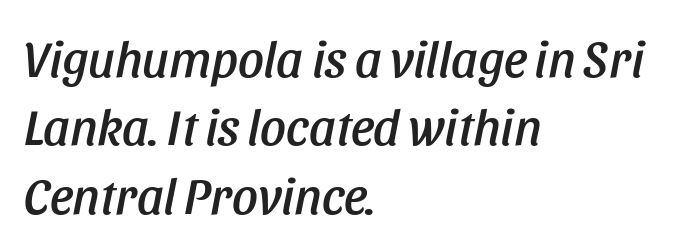
Q: Is the text italic (slanted)? A: Yes, it leans right by about 11 degrees.
Q: Is the text underlined? A: No.
Q: How is the paragraph aligned? A: Left-aligned.
Q: Is the spacing between letters normal or unusually wide? A: Normal.
Q: Is the spacing between lines tight, normal or loose? A: Normal.
Q: Width (condensed, normal, or wide)? A: Condensed.
Q: Stroke contrast? A: Low.
Q: x-height? A: Large.
Q: Monospaced? A: No.
